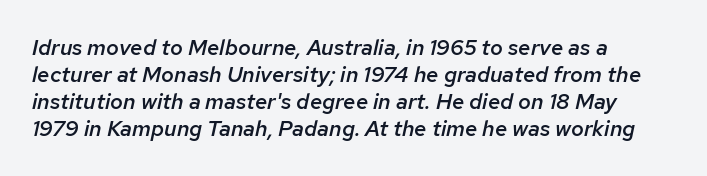
The image shows 22 px text type, italic (leaning right); set left-aligned, line spacing 1.23x, normal letter spacing, not underlined.
